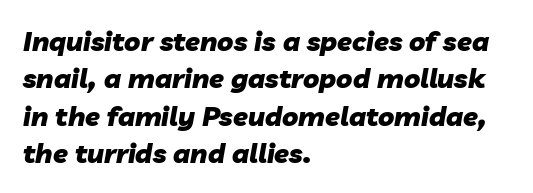
The image shows 27 px bold type, italic (leaning right); set left-aligned, normal line spacing (1.38x), normal letter spacing, not underlined.
